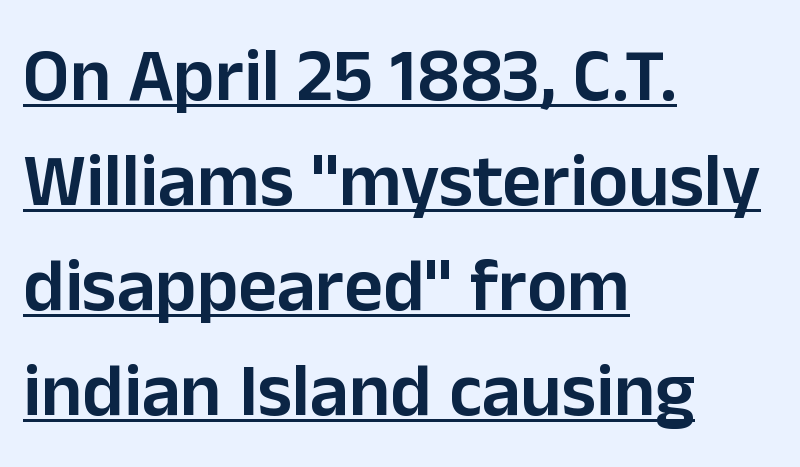
Q: Is the text bold? A: Semi-bold.
Q: Is the text italic (slanted)? A: No, it is upright.
Q: Is the typeface a serif or a sans-serif typeface? A: Sans-serif.
Q: Is the text underlined? A: Yes.
Q: How is the paragraph aligned? A: Left-aligned.
Q: Is the spacing between letters normal or unusually wide? A: Normal.
Q: Is the spacing between lines tight, normal or loose? A: Normal.
Q: Width (condensed, normal, or wide)? A: Normal.
Q: Stroke contrast? A: Low.
Q: x-height? A: Medium.
Q: Monospaced? A: No.
